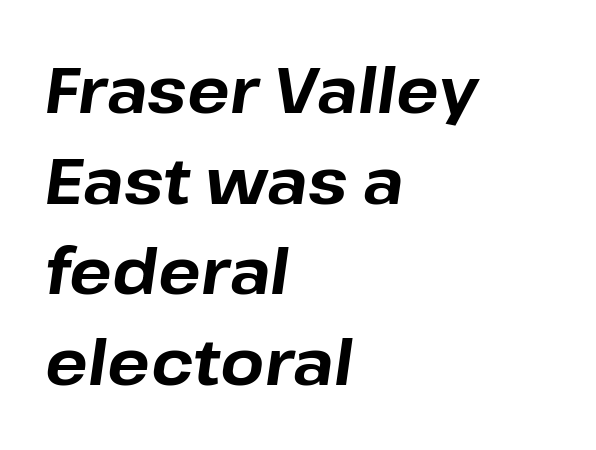
The image shows 63 px bold type, italic (leaning right); set left-aligned, normal line spacing (1.44x), normal letter spacing, not underlined; low stroke contrast and a medium x-height.
